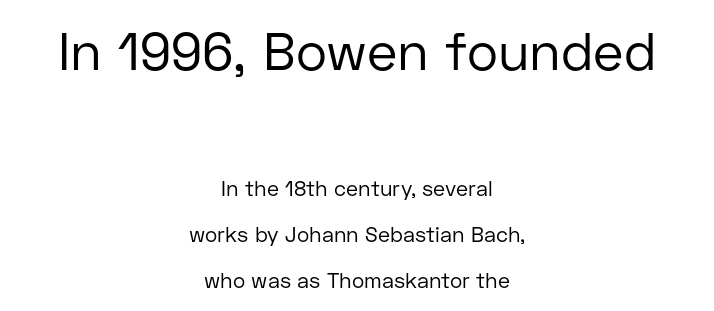
{"serif": "no", "italic": "no", "bold": "no", "weight": "regular", "width": "normal", "stroke_contrast": "low", "x_height": "medium", "monospaced": "no", "underline": "no", "align": "center", "line_spacing": "loose", "line_spacing_ratio": 2.19, "letter_spacing": "normal", "letter_spacing_em": 0.0, "larger_block": "first", "size_ratio": 2.52, "glyph_px": 53}
